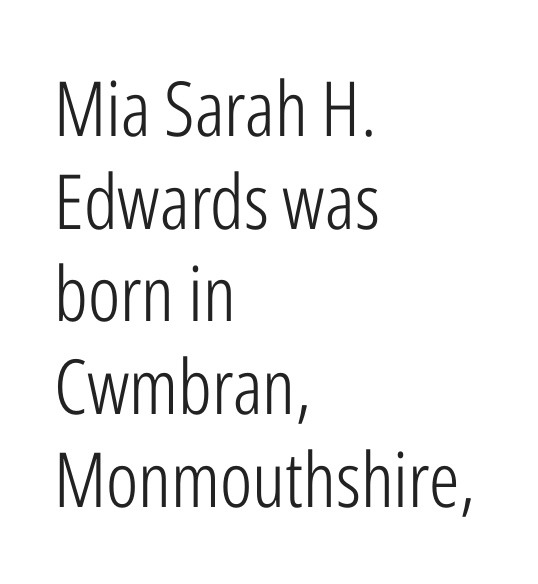
The image shows 76 px light, condensed sans-serif type, upright; set left-aligned, line spacing 1.22x, normal letter spacing, not underlined; low stroke contrast and a medium x-height.
